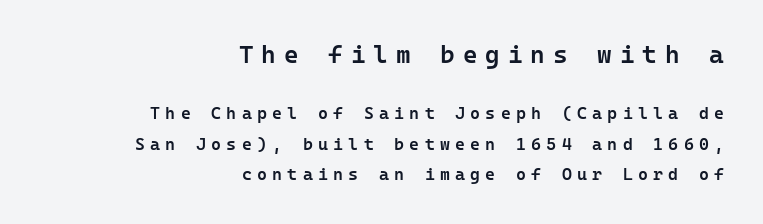
These lines were composed using upright roman letters. Compared with an ordinary text face, these strokes are moderately heavier — a semibold. Honestly, the letter spacing is so wide it's the main thing you notice. Alignment: flush right.
